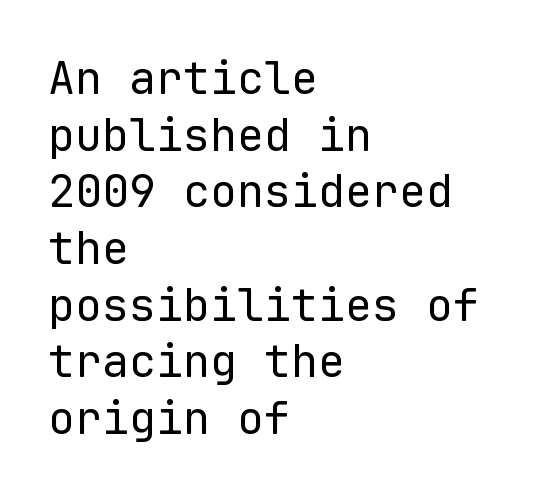
Q: Is the text bold? A: No.
Q: Is the text italic (slanted)? A: No, it is upright.
Q: Is the typeface a serif or a sans-serif typeface? A: Sans-serif.
Q: Is the text underlined? A: No.
Q: How is the paragraph aligned? A: Left-aligned.
Q: Is the spacing between letters normal or unusually wide? A: Normal.
Q: Is the spacing between lines tight, normal or loose? A: Normal.
Q: Width (condensed, normal, or wide)? A: Normal.
Q: Stroke contrast? A: Low.
Q: x-height? A: Medium.
Q: Monospaced? A: Yes.
